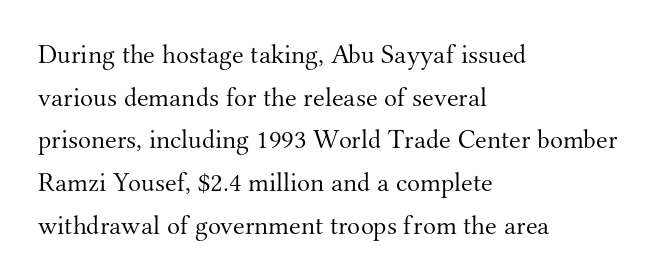
Q: Is the text bold? A: No.
Q: Is the text italic (slanted)? A: No, it is upright.
Q: Is the text underlined? A: No.
Q: How is the paragraph aligned? A: Left-aligned.
Q: Is the spacing between letters normal or unusually wide? A: Normal.
Q: Is the spacing between lines tight, normal or loose? A: Normal.
